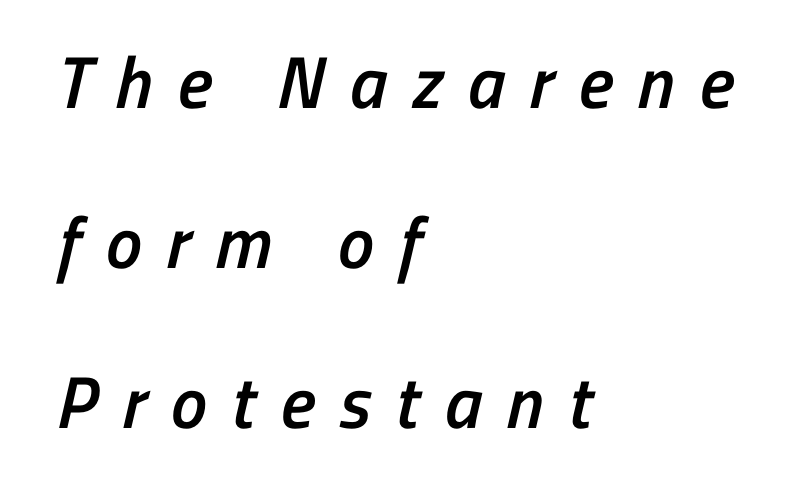
Each glyph is drawn with semibold strokes, heavier than normal yet not fully bold. The type family on display is of the sans-serif kind. Tracking value appears strongly positive — letters spread wide. The letters advance in unequal steps, a hallmark of proportional type. Just letters on the line, the space beneath them empty.
